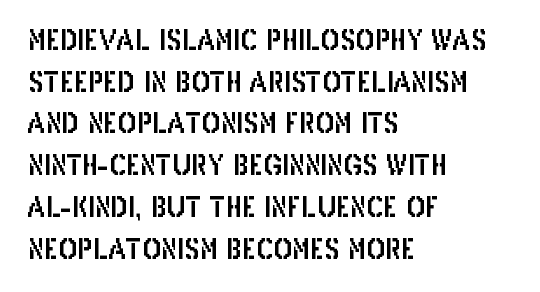
Q: Is the text italic (slanted)? A: No, it is upright.
Q: Is the typeface a serif or a sans-serif typeface? A: Sans-serif.
Q: Is the text underlined? A: No.
Q: How is the paragraph aligned? A: Left-aligned.
Q: Is the spacing between letters normal or unusually wide? A: Normal.
Q: Is the spacing between lines tight, normal or loose? A: Normal.
Q: Width (condensed, normal, or wide)? A: Condensed.
Q: Stroke contrast? A: Low.
Q: x-height? A: Large.
Q: Monospaced? A: No.
